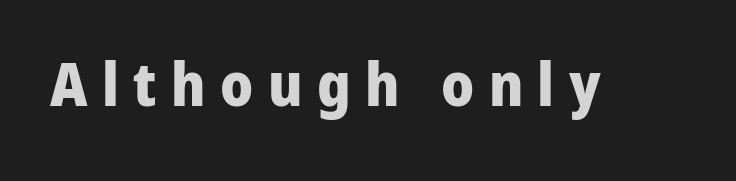
{"serif": "no", "italic": "no", "bold": "yes", "weight": "heavy", "width": "normal", "stroke_contrast": "low", "x_height": "medium", "monospaced": "no", "underline": "no", "letter_spacing": "wide", "letter_spacing_em": 0.24, "glyph_px": 60}
